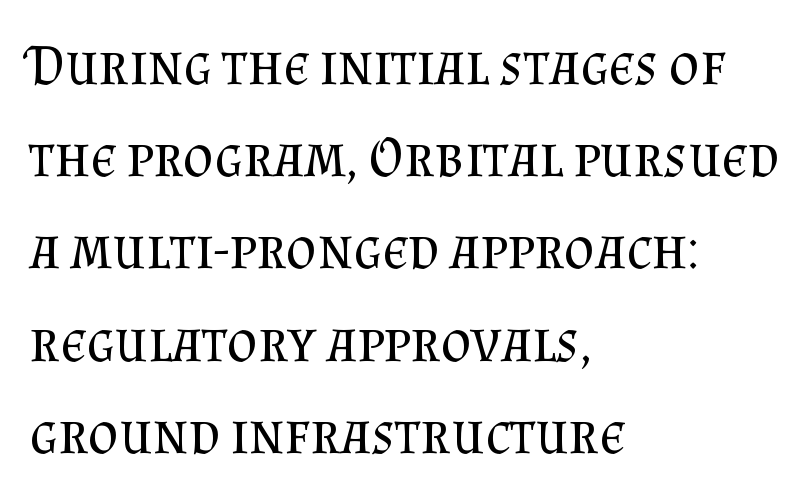
The image shows 58 px regular-weight serif type, upright; set left-aligned, normal line spacing (1.59x), normal letter spacing, not underlined; medium stroke contrast and a small x-height.
